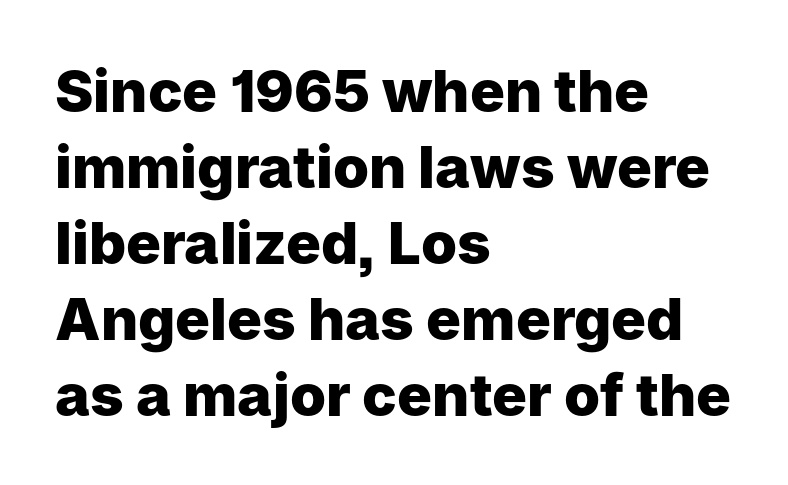
Posture: vertical. You could call the tracking neutral — neither tight nor loose. Letterform terminals end flat and unadorned throughout the passage. The zone under the glyphs is completely vacant.
